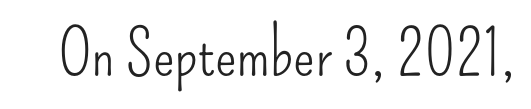
Q: Is the text bold? A: No.
Q: Is the text italic (slanted)? A: No, it is upright.
Q: Is the typeface a serif or a sans-serif typeface? A: Sans-serif.
Q: Is the text underlined? A: No.
Q: Is the spacing between letters normal or unusually wide? A: Normal.
Q: Width (condensed, normal, or wide)? A: Condensed.
Q: Stroke contrast? A: Low.
Q: x-height? A: Small.
Q: Monospaced? A: No.
